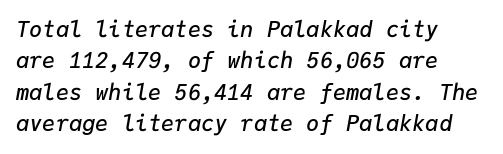
Q: Is the text bold? A: Semi-bold.
Q: Is the text italic (slanted)? A: Yes, it leans right by about 9 degrees.
Q: Is the text underlined? A: No.
Q: How is the paragraph aligned? A: Left-aligned.
Q: Is the spacing between letters normal or unusually wide? A: Normal.
Q: Is the spacing between lines tight, normal or loose? A: Normal.
